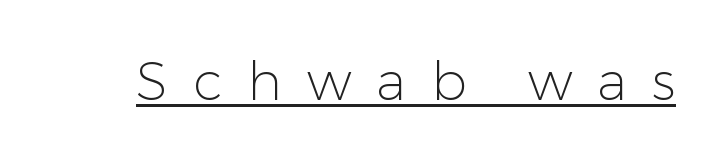
{"serif": "no", "italic": "no", "bold": "no", "weight": "light", "width": "normal", "stroke_contrast": "low", "x_height": "medium", "monospaced": "no", "underline": "yes", "letter_spacing": "wide", "letter_spacing_em": 0.47, "glyph_px": 53}
